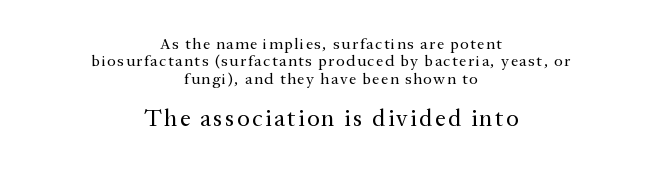
The image shows 24 px text type, upright; set centered, tight line spacing (1.08x), not underlined; the second (bottom) block is 1.5x larger.
